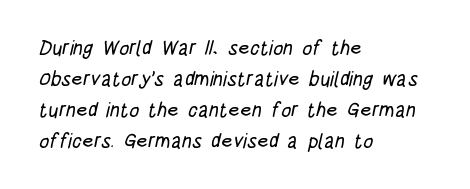
The image shows 20 px text type; set left-aligned, normal line spacing (1.55x), normal letter spacing, not underlined.
